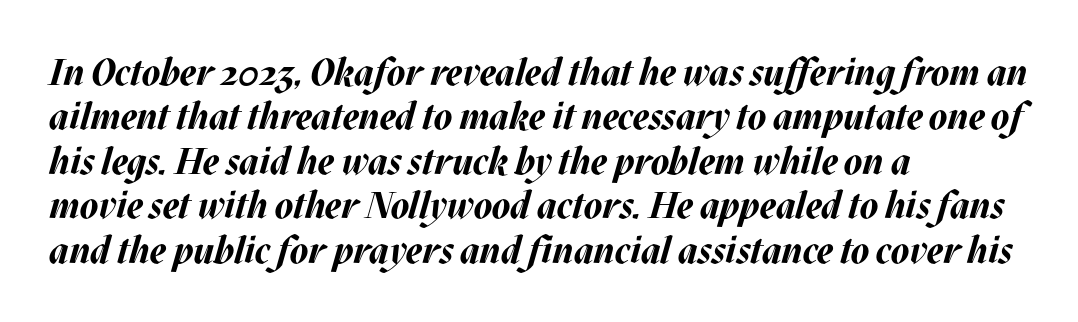
Do the characters align in a grid? No, the font is proportional. Is the type bold? Yes — the strokes are clearly thick and heavy. Compared with ordinary roman type, these characters are visibly tilted. The glyphs are unaccompanied by any horizontal stroke below them.
